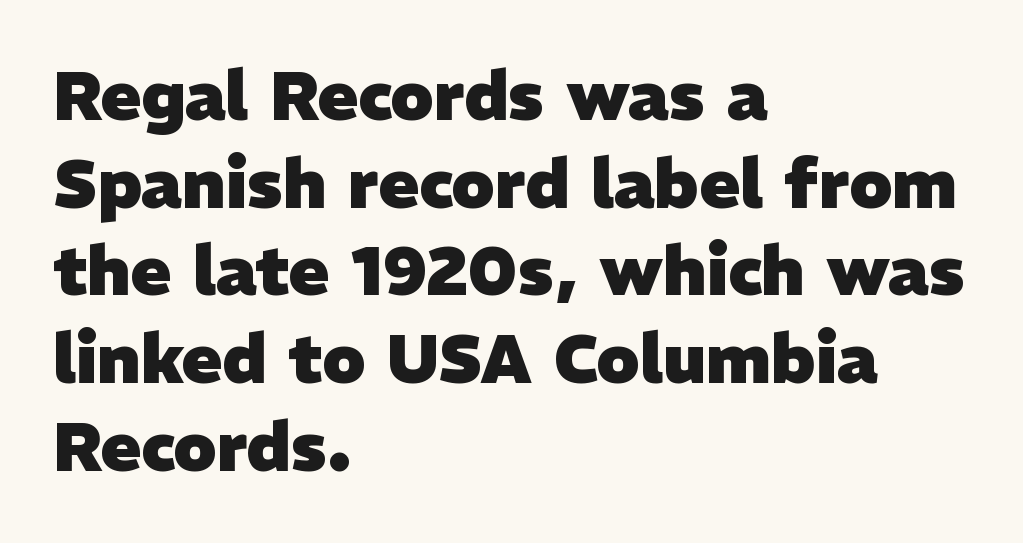
The image shows 68 px heavy sans-serif type; set left-aligned, normal line spacing (1.29x), normal letter spacing, not underlined; low stroke contrast and a medium x-height.
